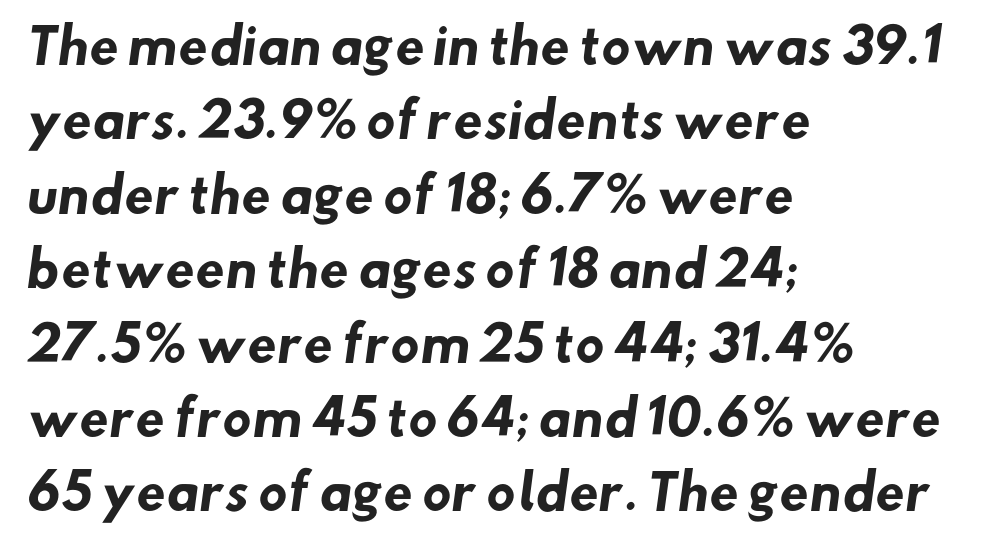
Here the designer chose a conventional face with non-uniform glyph widths. You could call the tracking neutral — neither tight nor loose. This is heavy type, rendered in bold. Vertical spacing — default. The zone under the glyphs is completely vacant.
